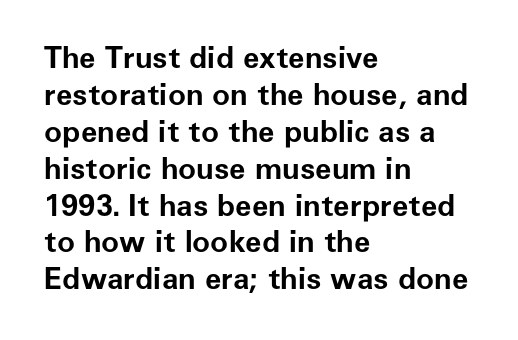
Q: Is the text bold? A: Yes.
Q: Is the text italic (slanted)? A: No, it is upright.
Q: Is the typeface a serif or a sans-serif typeface? A: Sans-serif.
Q: Is the text underlined? A: No.
Q: How is the paragraph aligned? A: Left-aligned.
Q: Is the spacing between letters normal or unusually wide? A: Normal.
Q: Width (condensed, normal, or wide)? A: Normal.
Q: Stroke contrast? A: Low.
Q: x-height? A: Medium.
Q: Monospaced? A: No.
